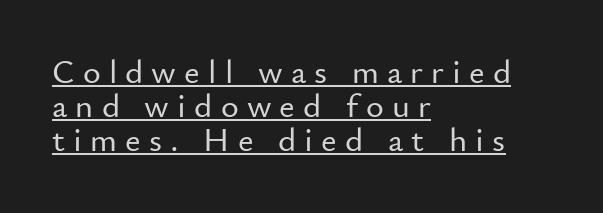
Q: Is the text italic (slanted)? A: No, it is upright.
Q: Is the typeface a serif or a sans-serif typeface? A: Sans-serif.
Q: Is the text underlined? A: Yes.
Q: How is the paragraph aligned? A: Left-aligned.
Q: Is the spacing between letters normal or unusually wide? A: Unusually wide.
Q: Is the spacing between lines tight, normal or loose? A: Tight.
Q: Width (condensed, normal, or wide)? A: Normal.
Q: Stroke contrast? A: Low.
Q: x-height? A: Small.
Q: Monospaced? A: No.
